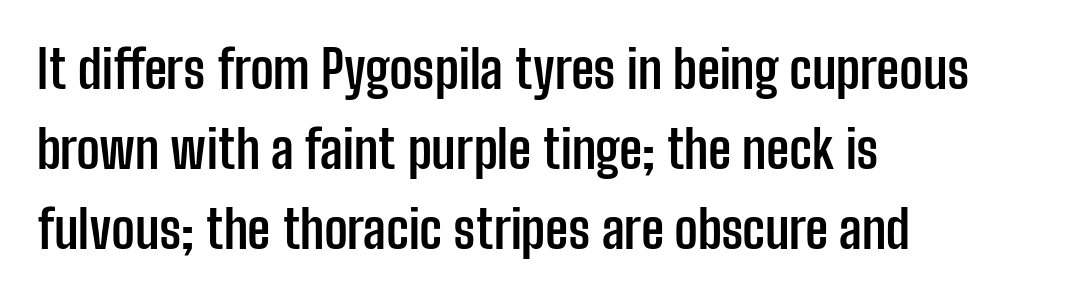
The image shows 52 px semibold, condensed sans-serif type, upright; set left-aligned, normal line spacing (1.54x), normal letter spacing, not underlined; low stroke contrast and a medium x-height.
